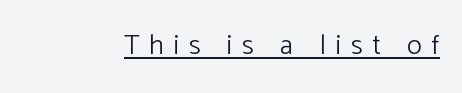
{"serif": "no", "italic": "no", "bold": "no", "weight": "light", "width": "normal", "stroke_contrast": "low", "x_height": "medium", "monospaced": "no", "underline": "yes", "letter_spacing": "wide", "letter_spacing_em": 0.35, "glyph_px": 28}
